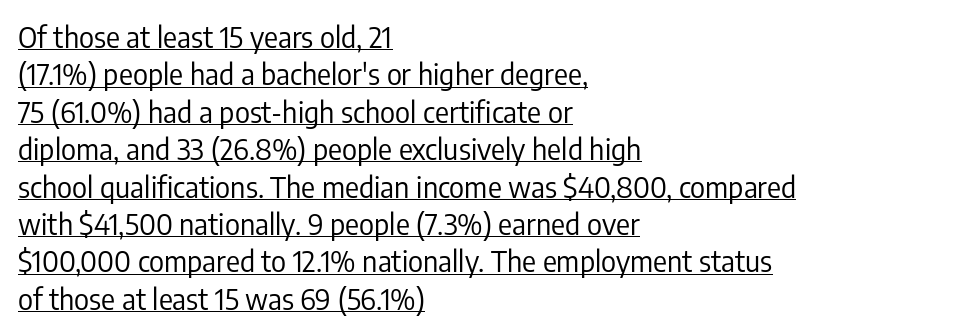
Unlike a traditional serif, this face leaves its strokes unadorned. The lettering holds an erect, upright posture throughout. The vertical gap from one line to the next is medium. In CSS terms this would be text-align: left. Varying glyph widths throughout — classic text-font behaviour. A light-to-regular cut is what we see here.
